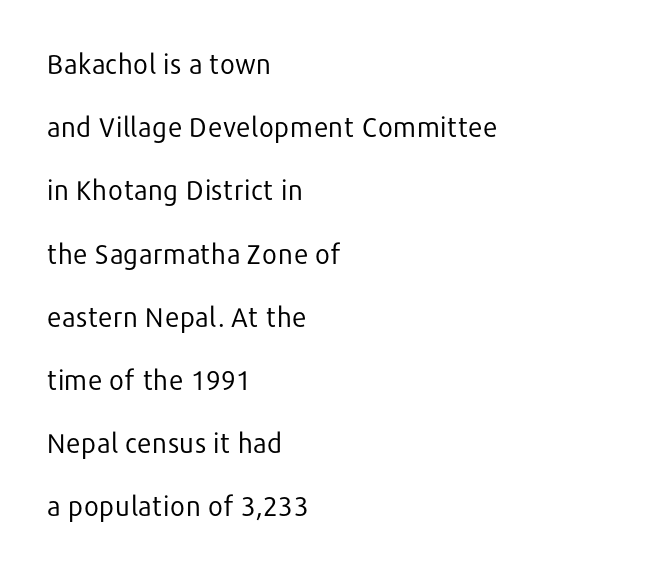
{"italic": "no", "bold": "no", "underline": "no", "align": "left", "line_spacing": "loose", "line_spacing_ratio": 2.34, "letter_spacing": "normal", "letter_spacing_em": 0.0, "glyph_px": 27}
